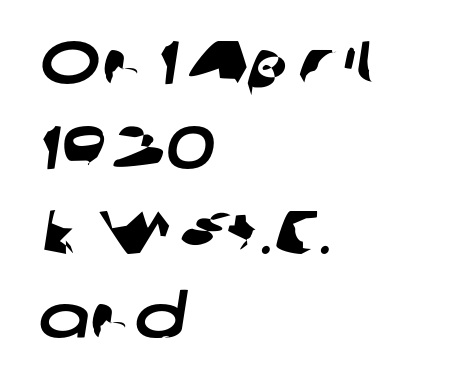
Descender tails drop into unmarked territory. This sample has the flowing, uneven cadence of proportional lettering. Grotesque or geometric, the face here clearly has no serifs. Look at the tracking — it's just the regular setting, nothing added.
